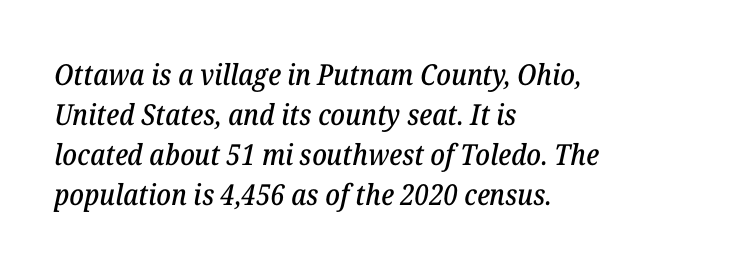
Q: Is the text italic (slanted)? A: Yes, it leans right by about 12 degrees.
Q: Is the typeface a serif or a sans-serif typeface? A: Serif.
Q: Is the text underlined? A: No.
Q: How is the paragraph aligned? A: Left-aligned.
Q: Is the spacing between letters normal or unusually wide? A: Normal.
Q: Is the spacing between lines tight, normal or loose? A: Normal.
Q: Width (condensed, normal, or wide)? A: Normal.
Q: Stroke contrast? A: Low.
Q: x-height? A: Medium.
Q: Monospaced? A: No.
